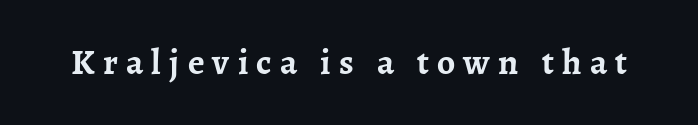
As a designer I'd log this as weight 700, bold. Classification — serif. Note the varied advance widths — an 'i' is clearly narrower than an 'm'. Upright lettering throughout.
